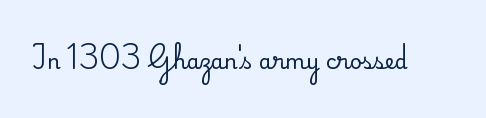
{"italic": "no", "underline": "no", "letter_spacing": "normal", "letter_spacing_em": 0.0, "glyph_px": 21}
